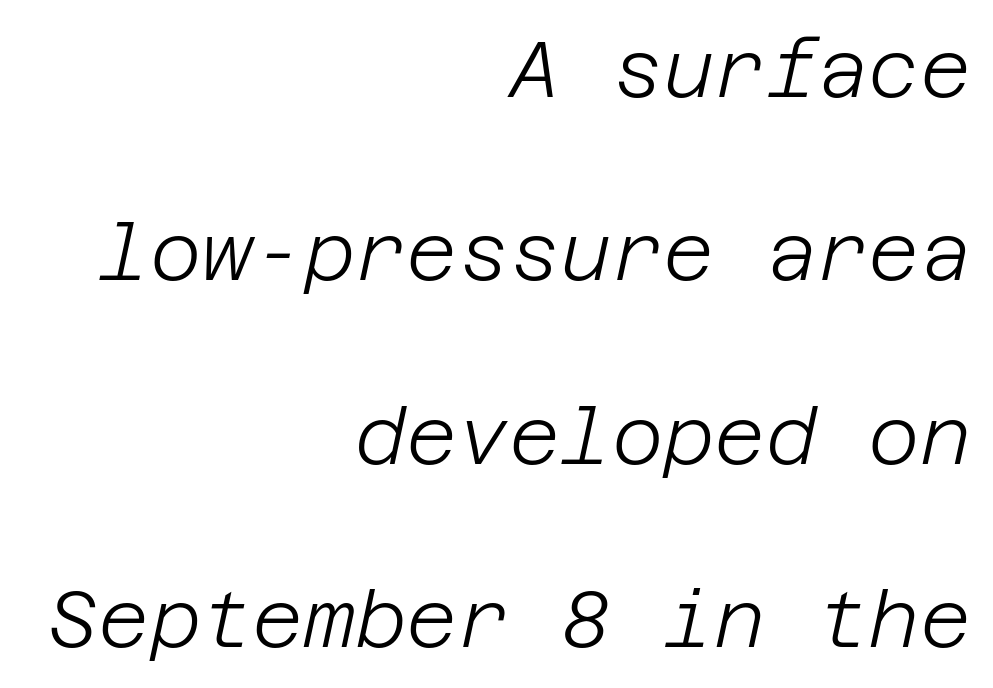
Weight: not bold — regular or lighter. Nobody drew a line under any word here. Successive baselines arrive slowly, with a big drop between each. Observe the ordinary spacing: letters are neighbours, not strangers.
